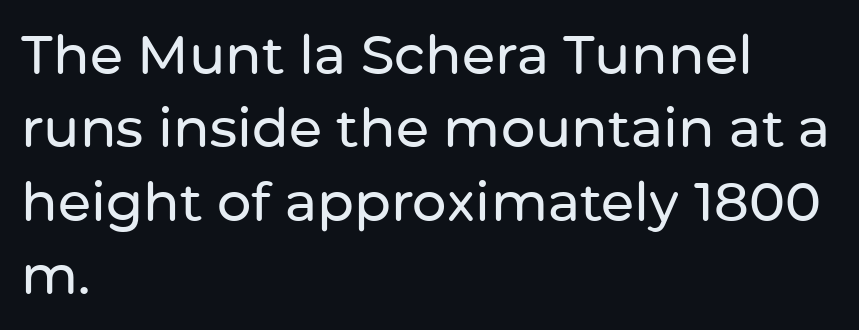
The image shows 54 px sans-serif type, upright; set left-aligned, normal line spacing (1.36x), normal letter spacing, not underlined; low stroke contrast and a medium x-height.
